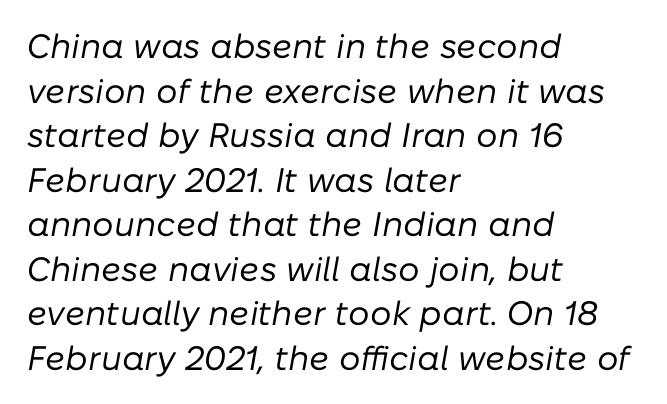
Slanted lettering throughout. Here the designer chose a conventional face with non-uniform glyph widths. Between one letter and the next there's only the usual sliver of space. The lines in this sample share a left origin and differ only in where they stop.
